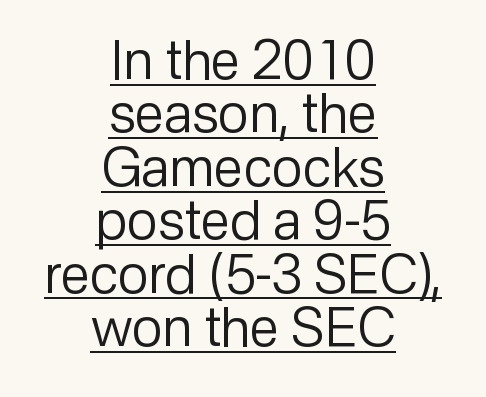
{"serif": "no", "italic": "no", "bold": "no", "weight": "regular", "width": "normal", "stroke_contrast": "low", "x_height": "medium", "monospaced": "no", "underline": "yes", "align": "center", "line_spacing": "tight", "line_spacing_ratio": 0.99, "letter_spacing": "normal", "letter_spacing_em": 0.0, "glyph_px": 54}
